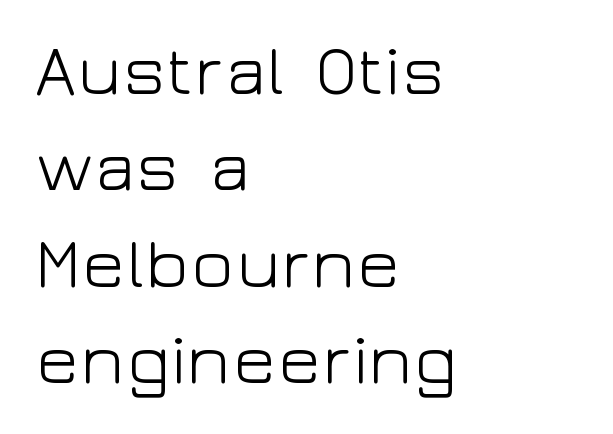
The image shows 72 px light, wide sans-serif type, upright; set left-aligned, normal line spacing (1.34x), normal letter spacing, not underlined; low stroke contrast and a medium x-height.
